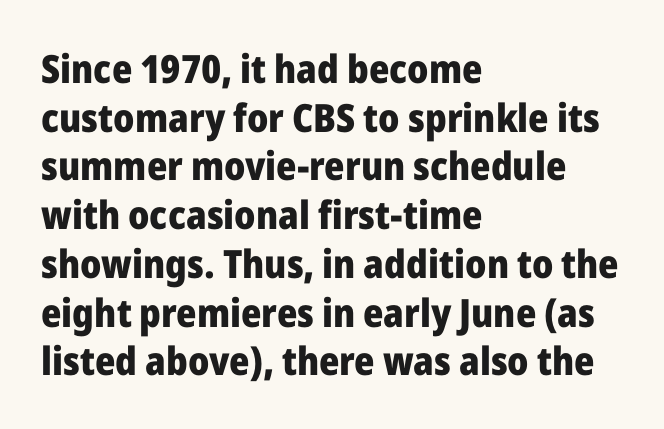
{"serif": "no", "italic": "no", "bold": "yes", "weight": "heavy", "width": "normal", "stroke_contrast": "low", "x_height": "medium", "monospaced": "no", "underline": "no", "align": "left", "line_spacing": "normal", "line_spacing_ratio": 1.25, "letter_spacing": "normal", "letter_spacing_em": 0.0, "glyph_px": 39}
